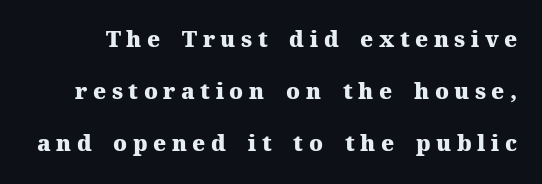
Q: Is the text bold? A: Yes.
Q: Is the text italic (slanted)? A: No, it is upright.
Q: Is the text underlined? A: No.
Q: Is the spacing between letters normal or unusually wide? A: Unusually wide.
Q: Is the spacing between lines tight, normal or loose? A: Loose.
